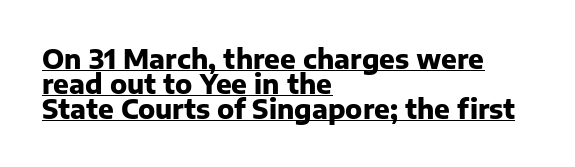
Q: Is the text bold? A: Yes.
Q: Is the text italic (slanted)? A: No, it is upright.
Q: Is the text underlined? A: Yes.
Q: How is the paragraph aligned? A: Left-aligned.
Q: Is the spacing between letters normal or unusually wide? A: Normal.
Q: Is the spacing between lines tight, normal or loose? A: Tight.
